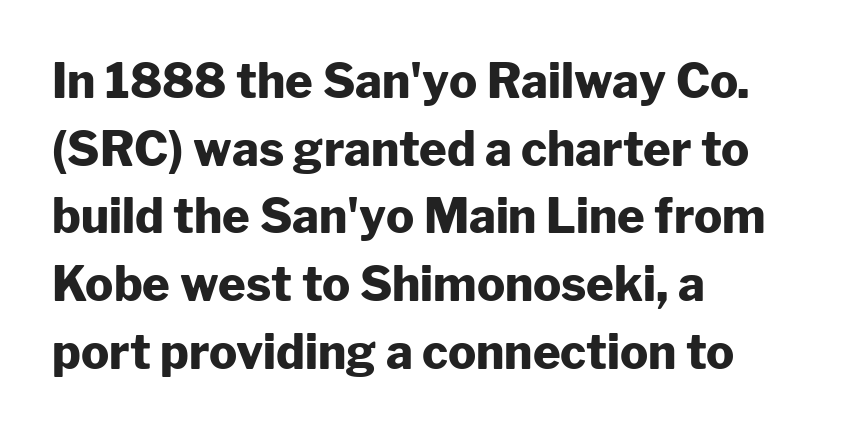
Quick note: interline space is typical. Designer's note — italics off, roman on. Each letter's strokes conclude bluntly, with no projecting serifs. A full-strength bold gives these letters their thick strokes.
